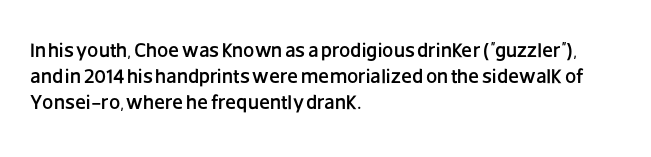
Is there any slant? The stems are plumb. Clear beneath every line of the passage. Nobody touched the tracking dial on this one. Line beginnings align vertically; line endings do not. One glance says typical: line gaps are just what's usual.
